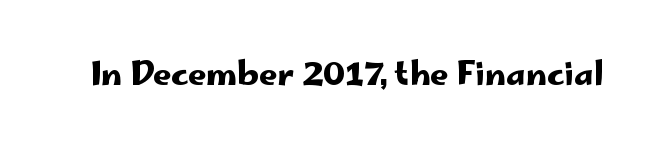
Q: Is the text italic (slanted)? A: No, it is upright.
Q: Is the typeface a serif or a sans-serif typeface? A: Sans-serif.
Q: Is the text underlined? A: No.
Q: Is the spacing between letters normal or unusually wide? A: Normal.
Q: Width (condensed, normal, or wide)? A: Wide.
Q: Stroke contrast? A: Low.
Q: x-height? A: Small.
Q: Monospaced? A: No.
